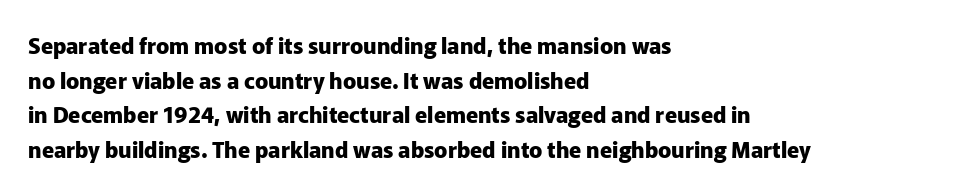
{"italic": "no", "bold": "yes", "underline": "no", "align": "left", "line_spacing": "normal", "line_spacing_ratio": 1.57, "letter_spacing": "normal", "letter_spacing_em": 0.0, "glyph_px": 22}
